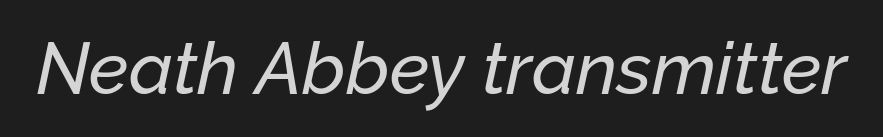
{"italic": "yes", "lean": "right", "slant_degrees": 12, "width": "normal", "stroke_contrast": "low", "x_height": "medium", "monospaced": "no", "underline": "no", "letter_spacing": "normal", "letter_spacing_em": 0.0, "glyph_px": 73}
